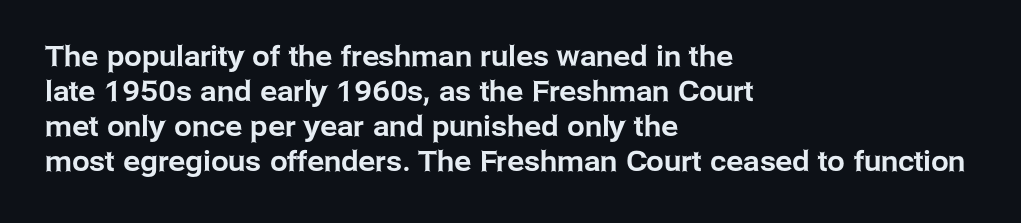
The image shows 28 px sans-serif type, upright; set left-aligned, normal line spacing (1.25x), normal letter spacing, not underlined; low stroke contrast and a medium x-height.
